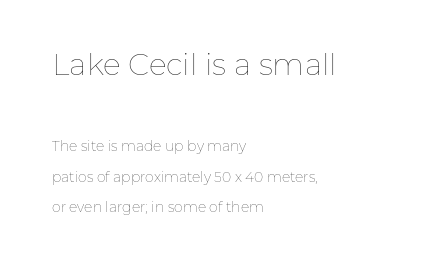
{"italic": "no", "bold": "no", "weight": "thin", "width": "normal", "stroke_contrast": "low", "x_height": "medium", "monospaced": "no", "underline": "no", "align": "left", "line_spacing": "loose", "line_spacing_ratio": 2.15, "letter_spacing": "normal", "letter_spacing_em": 0.0, "larger_block": "first", "size_ratio": 2.14, "glyph_px": 30}
